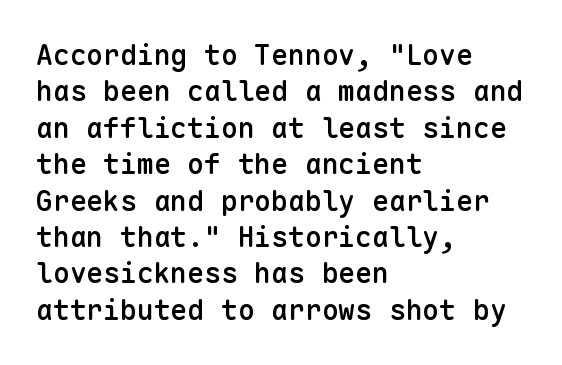
Does the type have serifs? No, each stem ends abruptly. Does extra space separate the letters? No, they use regular spacing. Look at the stroke-to-counter ratio: somewhat heavy, a semibold. Underline: absent. The letters march in equal steps, a hallmark of fixed-pitch type.
